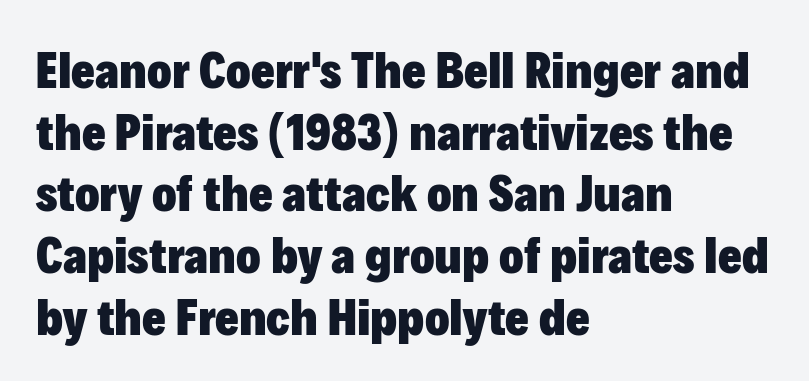
The image shows 51 px heavy sans-serif type, upright; set left-aligned, line spacing 1.21x, normal letter spacing, not underlined; low stroke contrast and a medium x-height.
